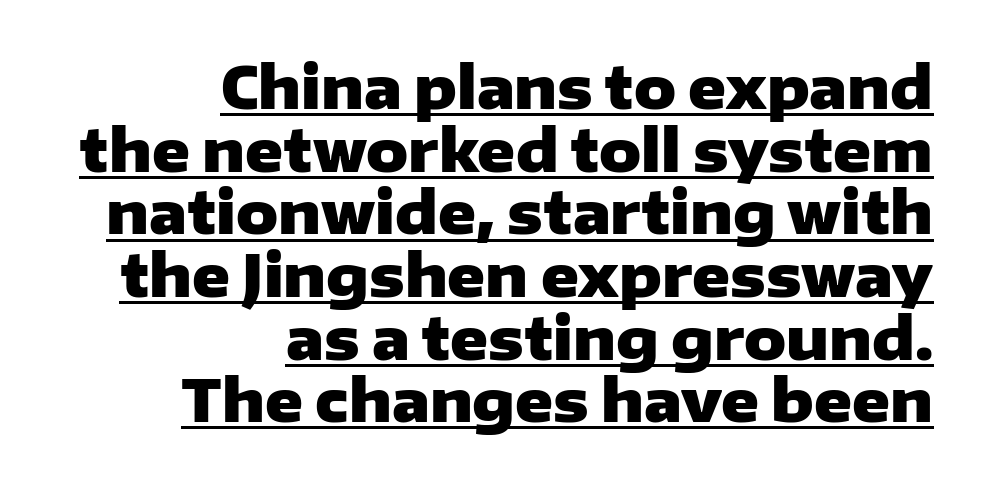
Q: Is the text bold? A: Yes.
Q: Is the text italic (slanted)? A: No, it is upright.
Q: Is the typeface a serif or a sans-serif typeface? A: Sans-serif.
Q: Is the text underlined? A: Yes.
Q: How is the paragraph aligned? A: Right-aligned.
Q: Is the spacing between letters normal or unusually wide? A: Normal.
Q: Is the spacing between lines tight, normal or loose? A: Tight.
Q: Width (condensed, normal, or wide)? A: Wide.
Q: Stroke contrast? A: Low.
Q: x-height? A: Medium.
Q: Monospaced? A: No.
